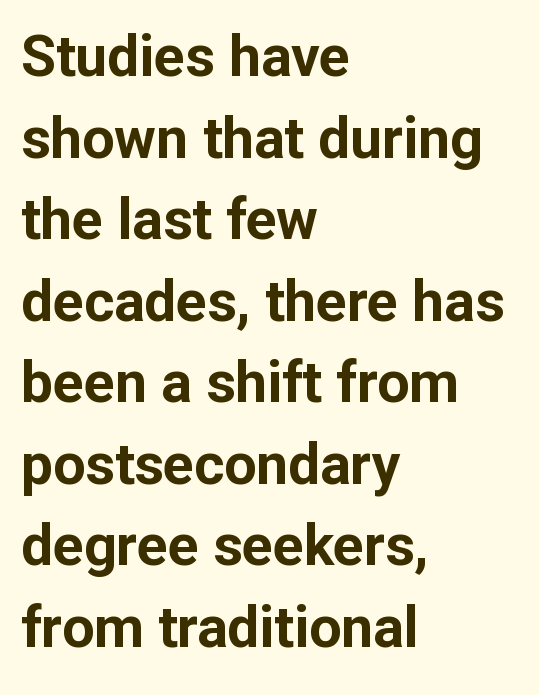
All the whitespace from short lines collects on the right. Quick note: not italic, upright. Do the characters align in a grid? No, the font is proportional. The text was rendered using a sans face with plain stroke endings. Weight check: bold — yes, fully. In terms of leading, this rendering sits right in the middle.
